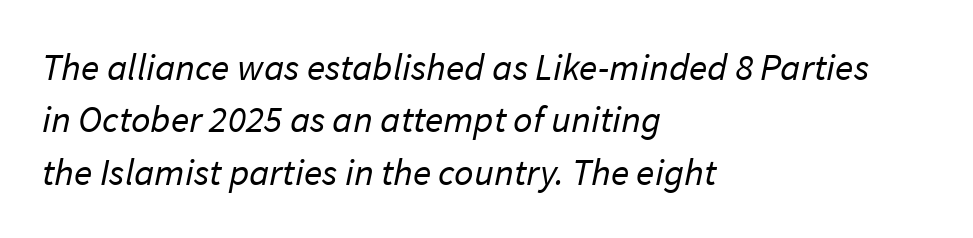
Horizontal alignment here is leftward, the default for most running prose. This rendering features lettering with no underline. Think of a printed novel: that variable character pitch is what you see here. Characters follow at the spacing the type designer built in. Caption: face not bold, strokes unweighted. Typographically, this falls in the sans-serif category.
